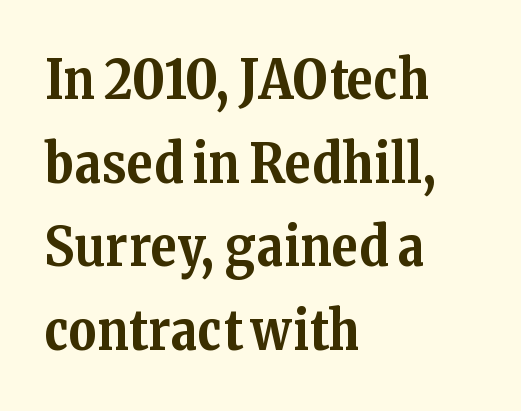
If you measured baseline to baseline, you'd find a middling distance. You'd pick this weight for a headline — it's a proper bold. Unlike italic type, these characters show no tilt at all. The face used here is seriffed, in the tradition of book romans. The foot of each line stays bare and open.
